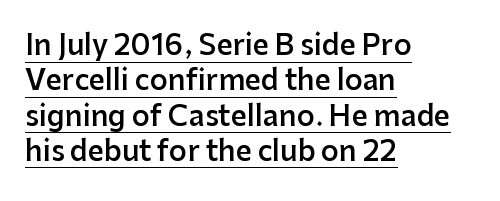
Q: Is the text bold? A: Semi-bold.
Q: Is the text italic (slanted)? A: No, it is upright.
Q: Is the typeface a serif or a sans-serif typeface? A: Sans-serif.
Q: Is the text underlined? A: Yes.
Q: How is the paragraph aligned? A: Left-aligned.
Q: Is the spacing between letters normal or unusually wide? A: Normal.
Q: Is the spacing between lines tight, normal or loose? A: Normal.
Q: Width (condensed, normal, or wide)? A: Normal.
Q: Stroke contrast? A: Low.
Q: x-height? A: Medium.
Q: Monospaced? A: No.
